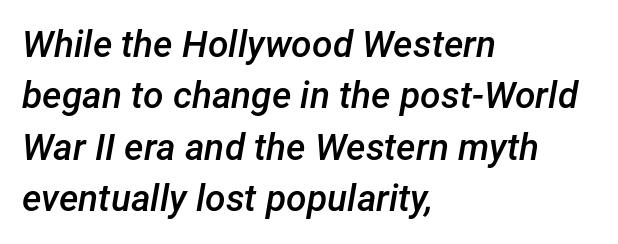
Q: Is the text bold? A: Semi-bold.
Q: Is the text italic (slanted)? A: Yes, it leans right by about 12 degrees.
Q: Is the text underlined? A: No.
Q: How is the paragraph aligned? A: Left-aligned.
Q: Is the spacing between letters normal or unusually wide? A: Normal.
Q: Is the spacing between lines tight, normal or loose? A: Normal.
Q: Width (condensed, normal, or wide)? A: Normal.
Q: Stroke contrast? A: Low.
Q: x-height? A: Medium.
Q: Monospaced? A: No.
